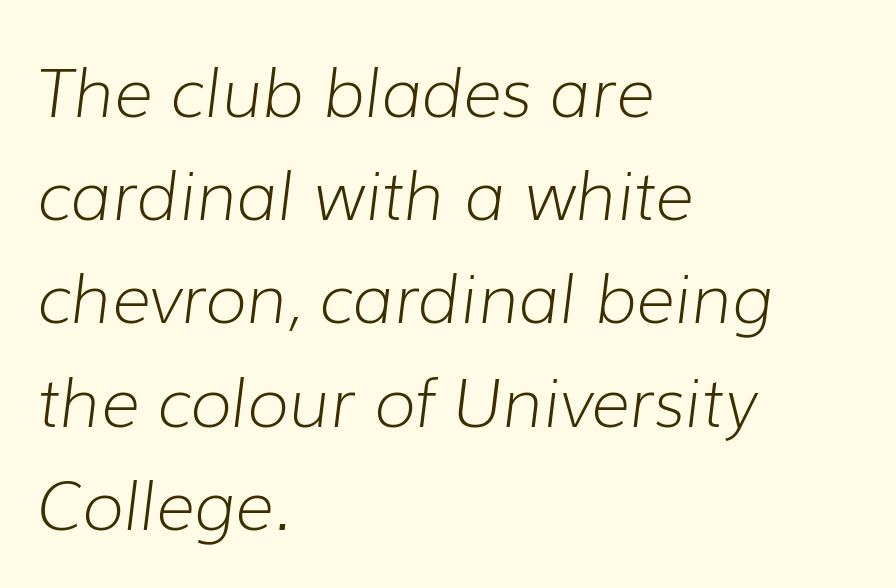
Q: Is the text bold? A: No.
Q: Is the text italic (slanted)? A: Yes, it leans right by about 7 degrees.
Q: Is the text underlined? A: No.
Q: How is the paragraph aligned? A: Left-aligned.
Q: Is the spacing between letters normal or unusually wide? A: Normal.
Q: Is the spacing between lines tight, normal or loose? A: Normal.
Q: Width (condensed, normal, or wide)? A: Normal.
Q: Stroke contrast? A: Low.
Q: x-height? A: Medium.
Q: Monospaced? A: No.
